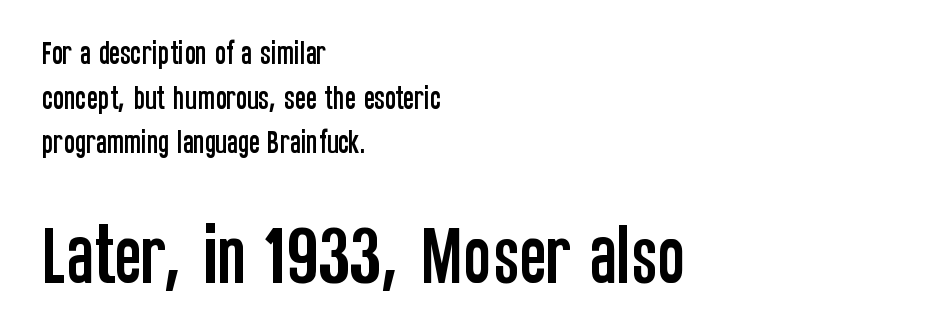
The image shows 65 px condensed sans-serif type, upright; set left-aligned, line spacing 1.72x, normal letter spacing, not underlined; the second (bottom) block is 2.5x larger; low stroke contrast and a large x-height.
